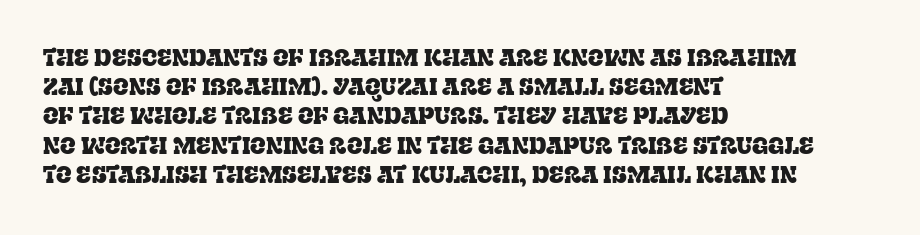
Q: Is the text italic (slanted)? A: No, it is upright.
Q: Is the text underlined? A: No.
Q: How is the paragraph aligned? A: Left-aligned.
Q: Is the spacing between letters normal or unusually wide? A: Normal.
Q: Is the spacing between lines tight, normal or loose? A: Normal.
